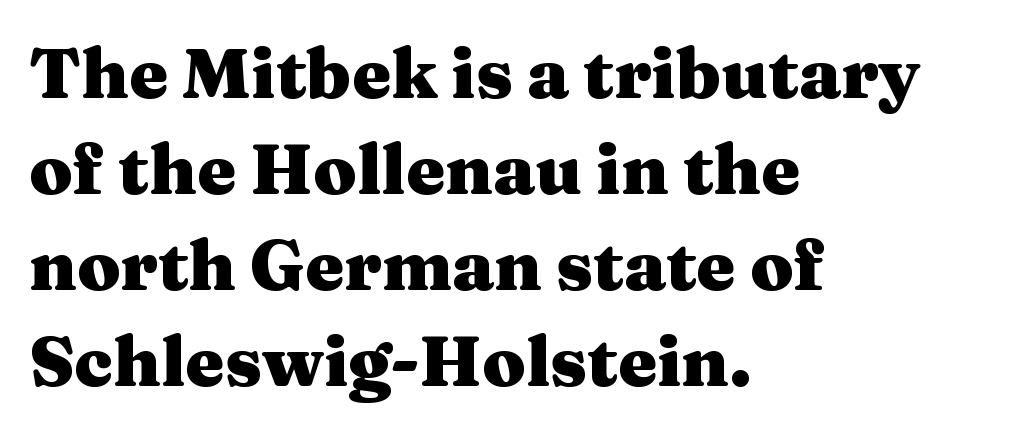
The image shows 70 px heavy, wide serif type, upright; set left-aligned, normal line spacing (1.37x), normal letter spacing, not underlined; medium stroke contrast and a medium x-height.
